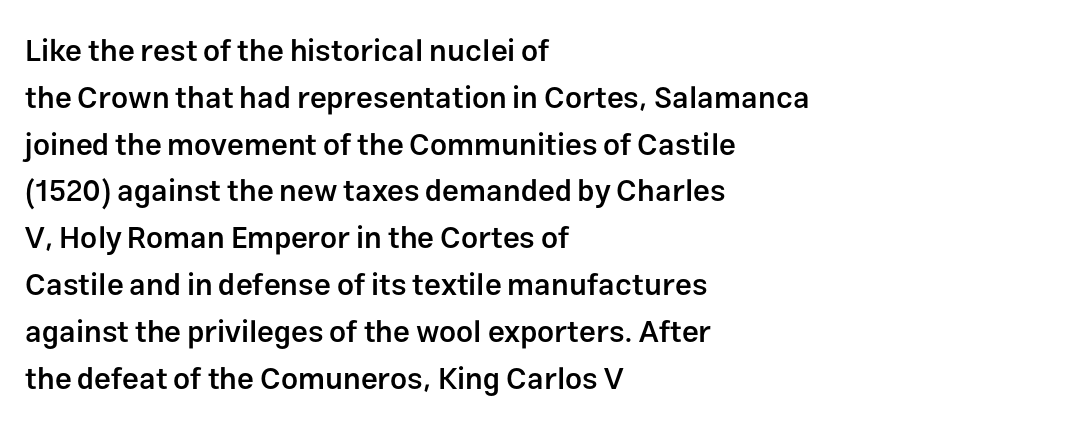
The image shows 30 px semibold sans-serif type, upright; set left-aligned, normal line spacing (1.56x), normal letter spacing, not underlined; low stroke contrast and a medium x-height.
